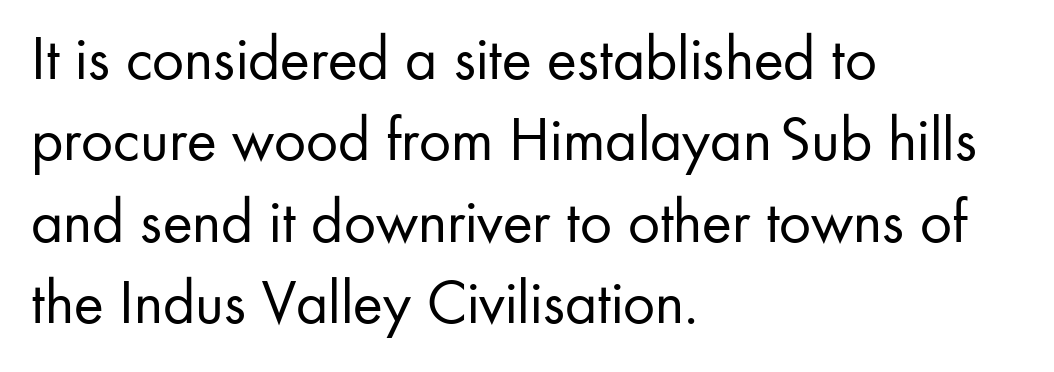
{"serif": "no", "italic": "no", "bold": "no", "weight": "regular", "width": "normal", "stroke_contrast": "low", "x_height": "small", "monospaced": "no", "underline": "no", "align": "left", "line_spacing": "normal", "line_spacing_ratio": 1.29, "letter_spacing": "normal", "letter_spacing_em": 0.0, "glyph_px": 63}
